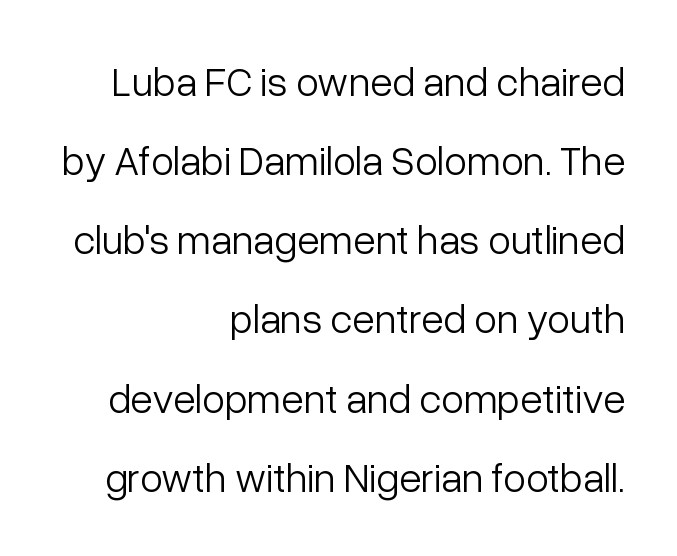
Spacing verdict: proportional, widths tailored to each character. The strokes are not fattened; the text isn't bold. Every stem runs plumb, perpendicular to the baseline. Serifs: no, the terminals of the letterforms are clean. If you measured baseline to baseline, you'd find a long distance. This sample is right-justified, so line beginnings fall wherever the words allow.
